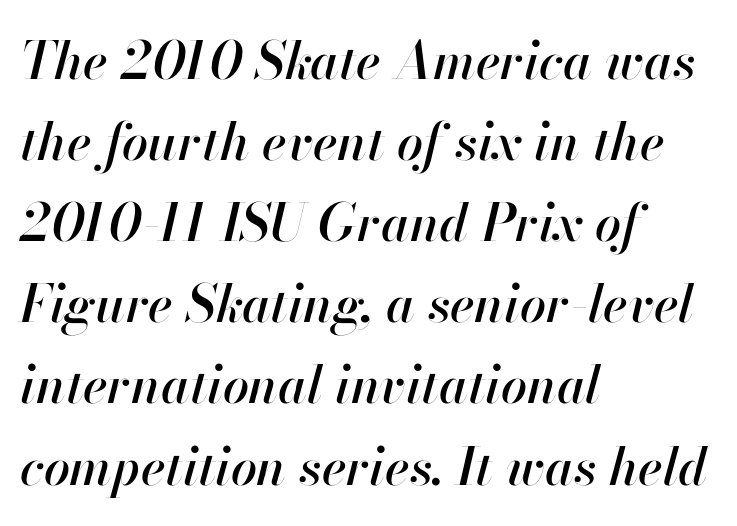
The glyphs look as if they've been sheared to an angle. The text block is weighted toward the left margin, trailing off unevenly rightward. This block has exactly the height ordinary leading produces. Nobody drew a line under any word here. Students, note that the glyphs here touch the page at normal intervals.
